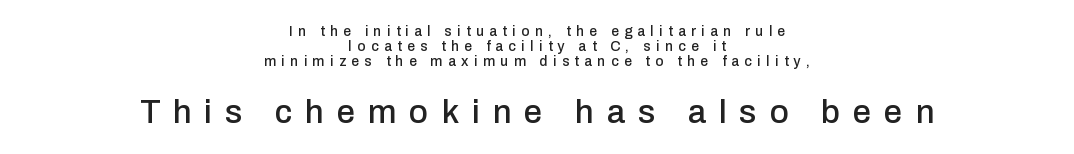
Q: Is the text italic (slanted)? A: No, it is upright.
Q: Is the typeface a serif or a sans-serif typeface? A: Sans-serif.
Q: Is the text underlined? A: No.
Q: How is the paragraph aligned? A: Centered.
Q: Is the spacing between letters normal or unusually wide? A: Unusually wide.
Q: Is the spacing between lines tight, normal or loose? A: Tight.
Q: Which block of text is set in a larger size, the first (top) or the second (bottom)? A: The second (bottom) one.
Q: Width (condensed, normal, or wide)? A: Normal.
Q: Stroke contrast? A: Low.
Q: x-height? A: Medium.
Q: Monospaced? A: No.
